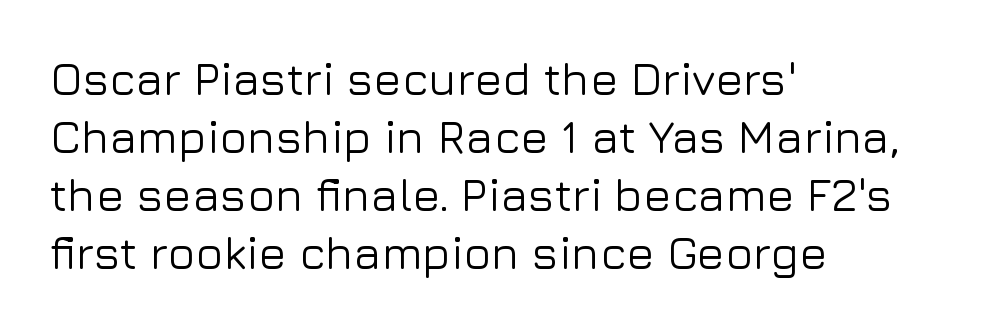
The image shows 46 px sans-serif type, upright; set left-aligned, normal line spacing (1.26x), normal letter spacing, not underlined; low stroke contrast and a medium x-height.
